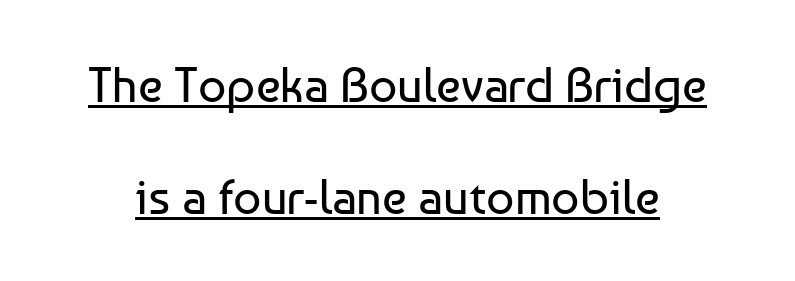
The image shows 49 px regular-weight sans-serif type, upright; set loose line spacing (2.28x), normal letter spacing, underlined; low stroke contrast and a medium x-height.
